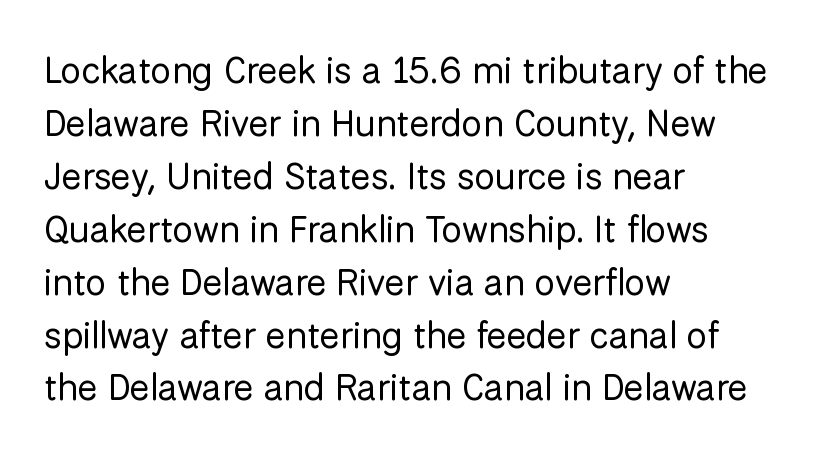
Q: Is the text bold? A: No.
Q: Is the text italic (slanted)? A: No, it is upright.
Q: Is the typeface a serif or a sans-serif typeface? A: Sans-serif.
Q: Is the text underlined? A: No.
Q: How is the paragraph aligned? A: Left-aligned.
Q: Is the spacing between letters normal or unusually wide? A: Normal.
Q: Is the spacing between lines tight, normal or loose? A: Normal.
Q: Width (condensed, normal, or wide)? A: Normal.
Q: Stroke contrast? A: Low.
Q: x-height? A: Medium.
Q: Monospaced? A: No.
